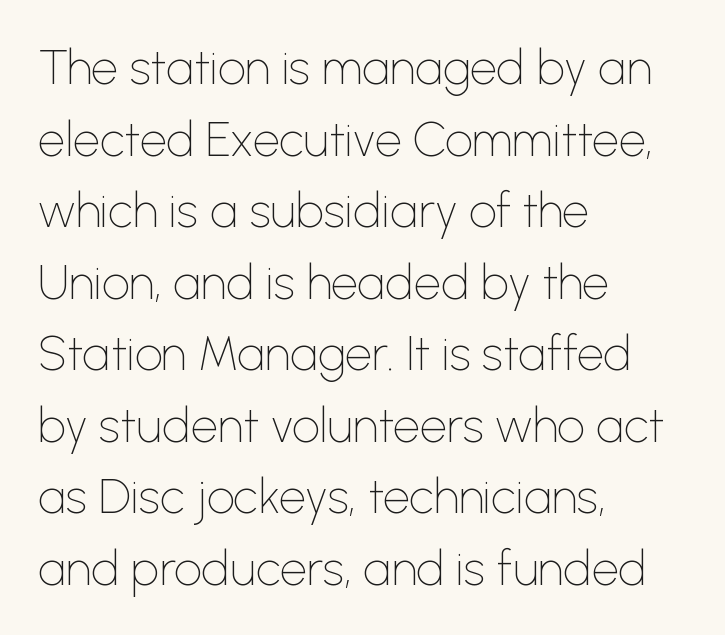
The image shows 48 px thin sans-serif type, upright; set left-aligned, normal line spacing (1.49x), normal letter spacing, not underlined; low stroke contrast and a medium x-height.
